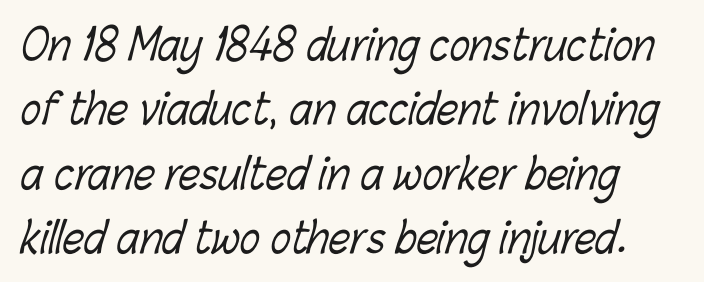
Baseline-to-baseline distance is the conventional proportion of letter height. Any mark beneath the type? The region is blank. The gaps between neighbouring characters are ordinary and unremarkable. A light-to-regular cut is what we see here.
